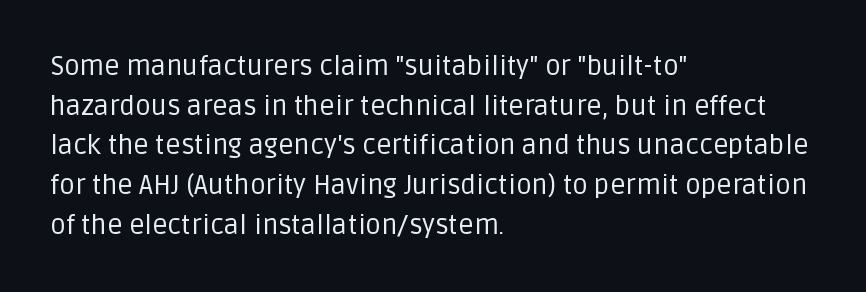
{"italic": "no", "bold": "no", "underline": "no", "align": "left", "line_spacing": "normal", "line_spacing_ratio": 1.47, "letter_spacing": "normal", "letter_spacing_em": 0.0, "glyph_px": 27}
